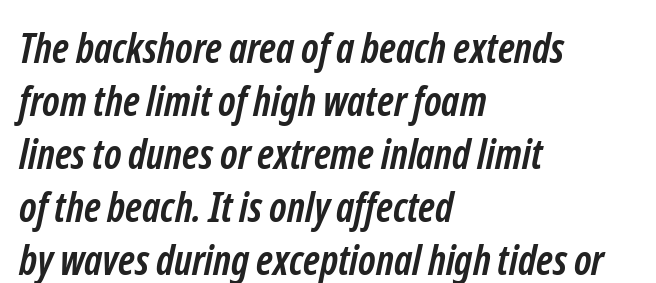
The ragged edge is on the right, which tells us the setting is flush left. Typesetter's note: full bold, strokes at maximum text heaviness. Characters follow at the spacing the type designer built in. Underlining? Definitely not there. The block of text has a typical density, with ordinary space between rows.
